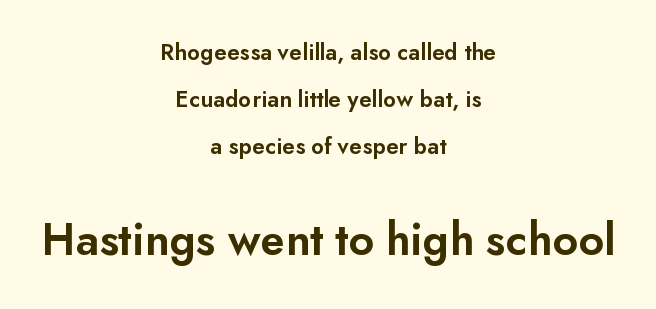
Q: Is the text bold? A: Semi-bold.
Q: Is the text italic (slanted)? A: No, it is upright.
Q: Is the typeface a serif or a sans-serif typeface? A: Sans-serif.
Q: Is the text underlined? A: No.
Q: How is the paragraph aligned? A: Centered.
Q: Is the spacing between letters normal or unusually wide? A: Normal.
Q: Is the spacing between lines tight, normal or loose? A: Loose.
Q: Which block of text is set in a larger size, the first (top) or the second (bottom)? A: The second (bottom) one.
Q: Width (condensed, normal, or wide)? A: Normal.
Q: Stroke contrast? A: Low.
Q: x-height? A: Small.
Q: Monospaced? A: No.
